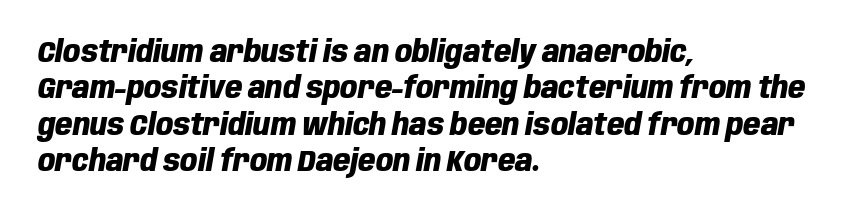
{"italic": "yes", "lean": "right", "slant_degrees": 10, "bold": "yes", "weight": "heavy", "width": "condensed", "stroke_contrast": "low", "x_height": "large", "monospaced": "no", "underline": "no", "align": "left", "line_spacing_ratio": 1.21, "letter_spacing": "normal", "letter_spacing_em": 0.0, "glyph_px": 30}
